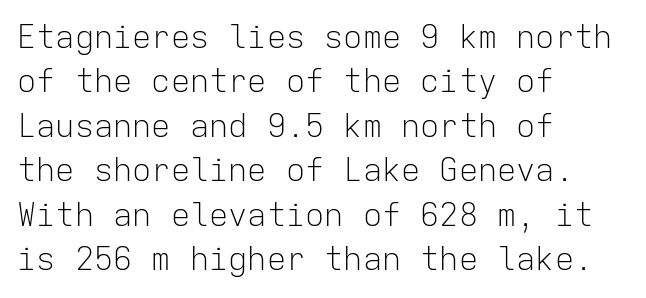
The characters are drawn with everyday or finer stroke widths. Casual observation: everything's shoved over to the left. To sum up the face: it is a sans, with no serifs. The designer left line spacing at the default.
